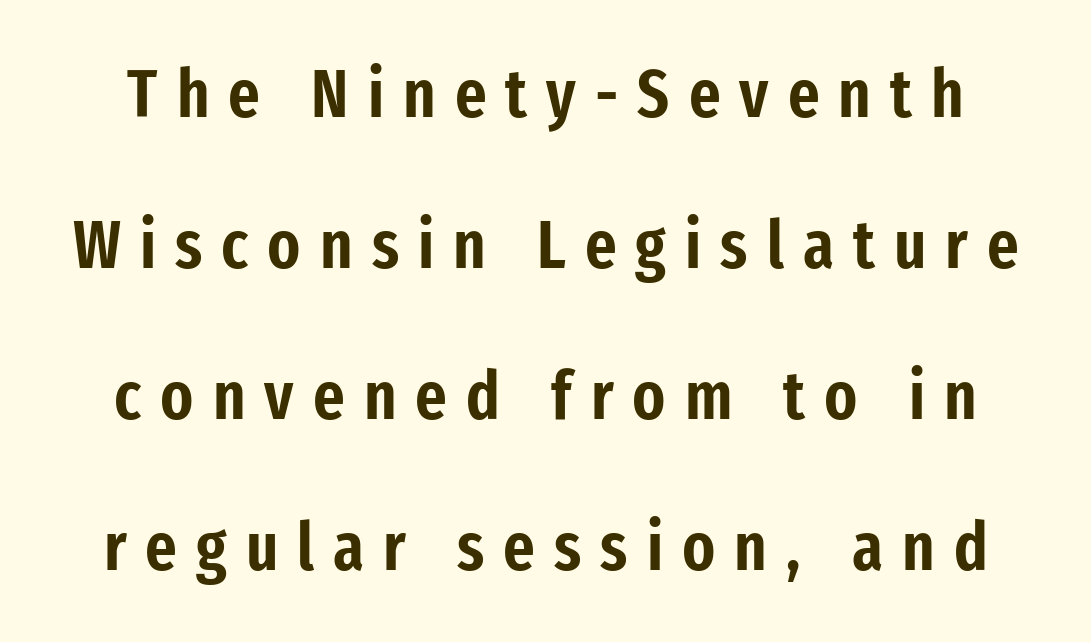
Q: Is the text italic (slanted)? A: No, it is upright.
Q: Is the typeface a serif or a sans-serif typeface? A: Sans-serif.
Q: Is the text underlined? A: No.
Q: Is the spacing between letters normal or unusually wide? A: Unusually wide.
Q: Is the spacing between lines tight, normal or loose? A: Loose.
Q: Width (condensed, normal, or wide)? A: Condensed.
Q: Stroke contrast? A: Low.
Q: x-height? A: Medium.
Q: Monospaced? A: No.
